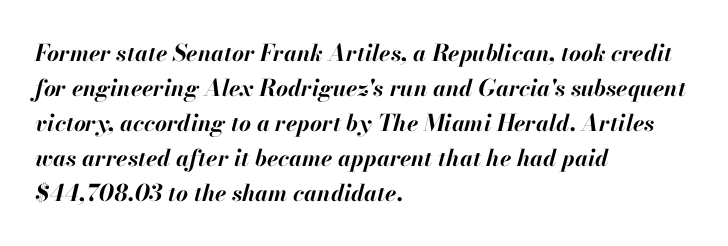
{"italic": "yes", "lean": "right", "slant_degrees": 13, "bold": "yes", "underline": "no", "align": "left", "line_spacing": "normal", "line_spacing_ratio": 1.52, "letter_spacing": "normal", "letter_spacing_em": 0.0, "glyph_px": 23}
